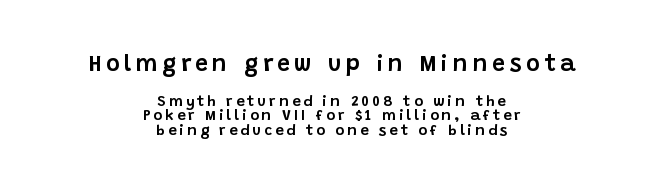
These lines have a slow, spaced-out rhythm from letter to letter. How would I describe the line gaps? Narrow and economical. The paragraph shown floats in the horizontal middle. Quick note: not italic, upright.
